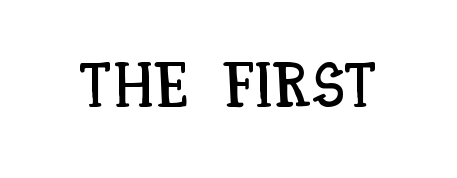
{"italic": "no", "width": "condensed", "stroke_contrast": "low", "x_height": "large", "monospaced": "no", "underline": "no", "letter_spacing": "normal", "letter_spacing_em": 0.0, "glyph_px": 62}
